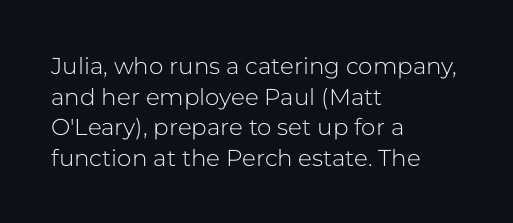
Vertical spacing — default. The text block is weighted toward the left margin, trailing off unevenly rightward. The baseline area is clear. These lines keep a tight, regular rhythm from letter to letter. No extra ink here — the face is not bold.
